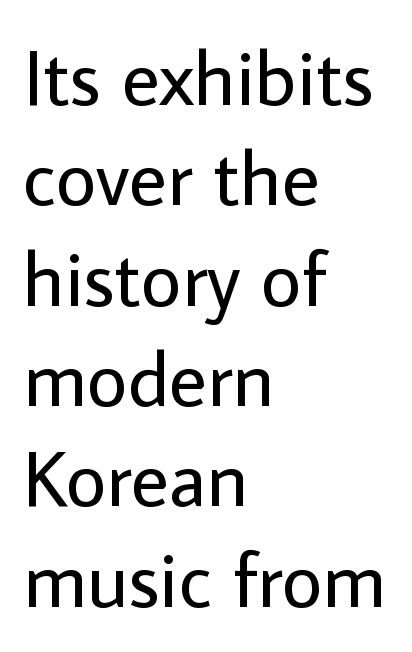
{"serif": "no", "italic": "no", "bold": "no", "weight": "regular", "width": "normal", "stroke_contrast": "low", "x_height": "medium", "monospaced": "no", "underline": "no", "align": "left", "line_spacing": "normal", "line_spacing_ratio": 1.27, "letter_spacing": "normal", "letter_spacing_em": 0.0, "glyph_px": 79}
